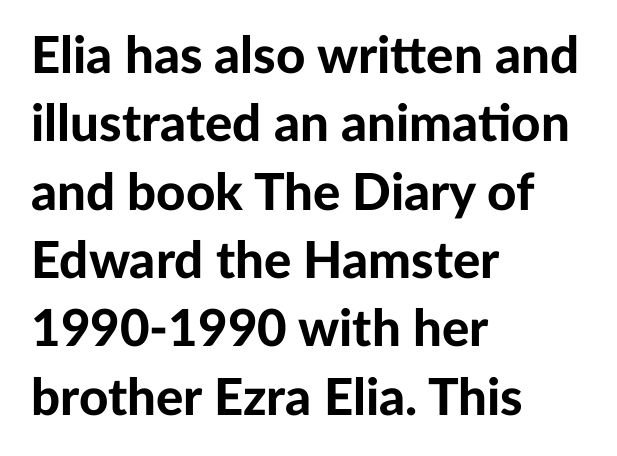
{"serif": "no", "italic": "no", "bold": "yes", "weight": "bold", "width": "normal", "stroke_contrast": "low", "x_height": "medium", "monospaced": "no", "underline": "no", "align": "left", "line_spacing": "normal", "line_spacing_ratio": 1.34, "letter_spacing": "normal", "letter_spacing_em": 0.0, "glyph_px": 51}
